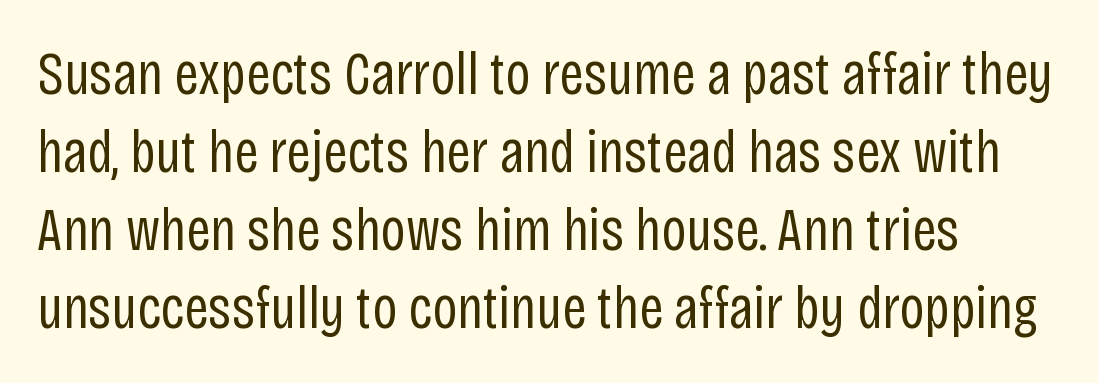
Caption: standard tracking, unaltered. Weight class: somewhere from thin through regular. Unlike italic type, these characters show no tilt at all. No word sits above an underline. The passage shown is typed in a proportional face where columns would drift. Classification — sans serif.
